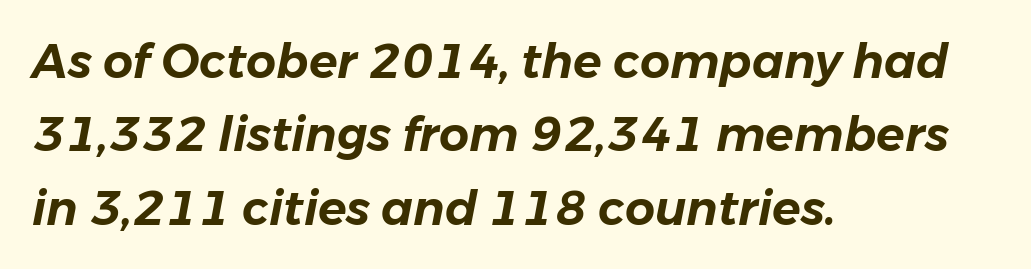
Q: Is the text italic (slanted)? A: Yes, it leans right by about 11 degrees.
Q: Is the text underlined? A: No.
Q: How is the paragraph aligned? A: Left-aligned.
Q: Is the spacing between letters normal or unusually wide? A: Normal.
Q: Is the spacing between lines tight, normal or loose? A: Normal.
Q: Width (condensed, normal, or wide)? A: Normal.
Q: Stroke contrast? A: Low.
Q: x-height? A: Medium.
Q: Monospaced? A: No.
